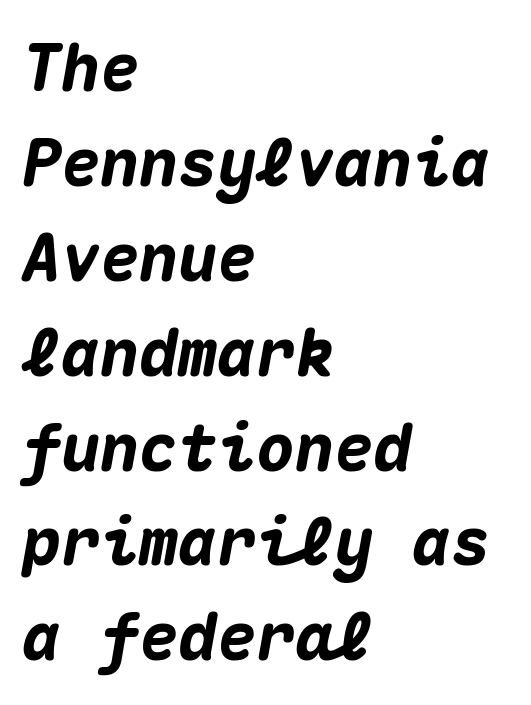
Each new line begins a customary step beneath the previous one. Rendered with sloped, italic letterforms. Standard letterfit; no display-style spreading of the glyphs. Looks like terminal output: every glyph gets an equal slot. Plain, unruled lines of type. A classic flush-left, rag-right setting is used for this passage.
